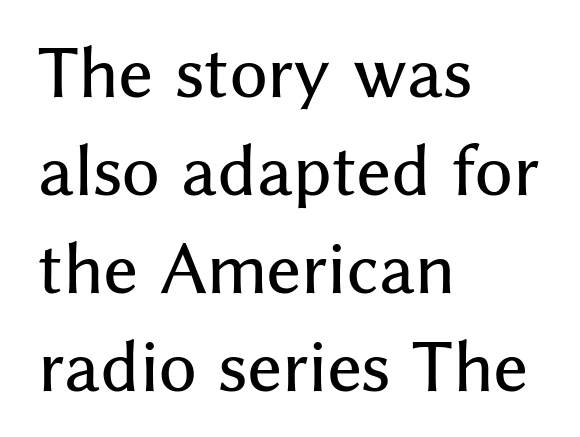
Q: Is the text italic (slanted)? A: No, it is upright.
Q: Is the typeface a serif or a sans-serif typeface? A: Sans-serif.
Q: Is the text underlined? A: No.
Q: How is the paragraph aligned? A: Left-aligned.
Q: Is the spacing between letters normal or unusually wide? A: Normal.
Q: Is the spacing between lines tight, normal or loose? A: Normal.
Q: Width (condensed, normal, or wide)? A: Normal.
Q: Stroke contrast? A: Medium.
Q: x-height? A: Medium.
Q: Monospaced? A: No.
